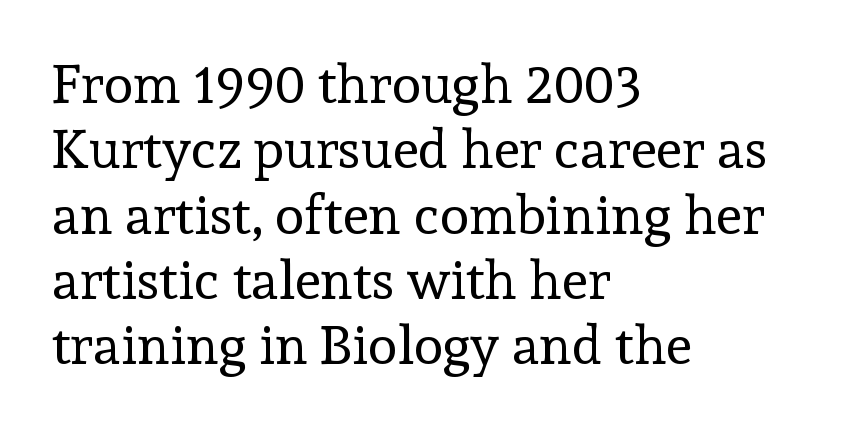
Is this a fixed-width face? No — the glyphs have proportional, varying widths. Any mark beneath the type? The region is blank. Rendered with straight, roman letterforms. One-word summary of the alignment: left.
